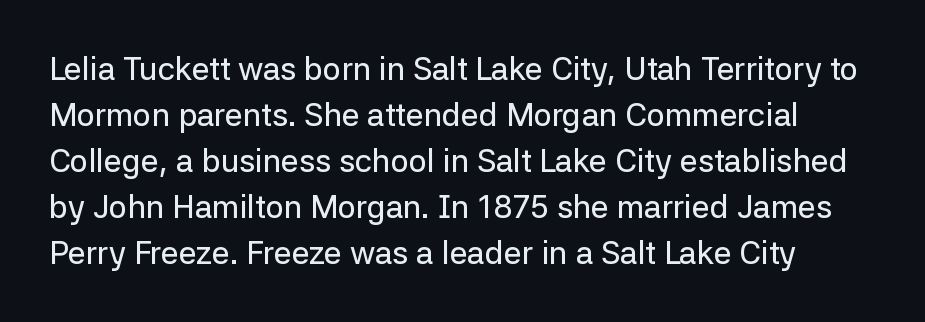
Do the characters align in a grid? No, the font is proportional. Unlike italic type, these characters show no tilt at all. Decoration check: the copy has no underline. Rows of type keep a routine distance in the vertical direction. These lines keep a tight, regular rhythm from letter to letter. Are there feet on the stems? There aren't — it's a sans.
